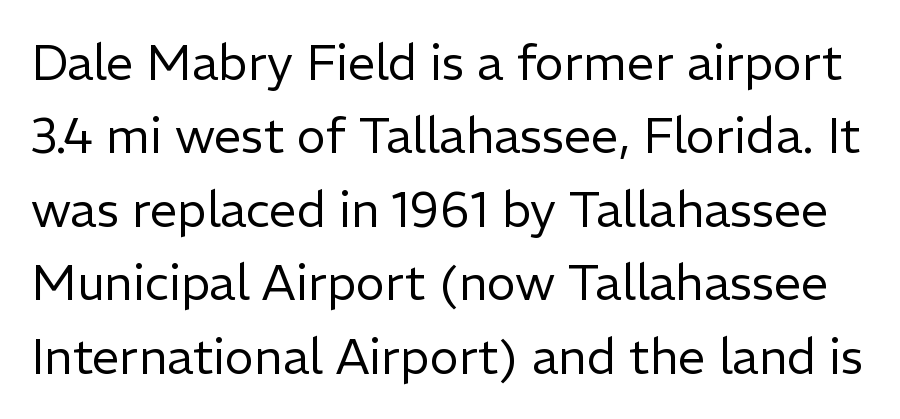
The rendering shows plain stroke endings on the letterforms — a sans-serif design. Vertical strokes here are truly vertical. Lines of text with bare space underneath. Default kerning and tracking; the words read as compact shapes. Letters have the restrained weight of plain body copy at most. Compared with typical paragraphs, the rows here are spaced about the same.
